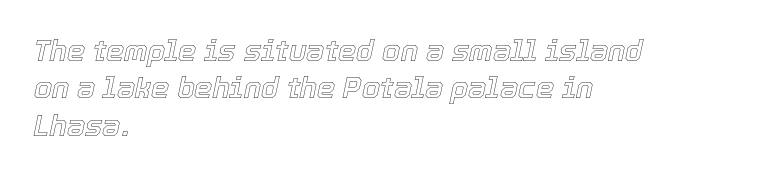
Short and long lines alike share a common starting point at left. The rendering uses natural spacing where letterforms have individual widths. Tracking value appears to be zero — textbook default spacing. Just letters on the line, the space beneath them empty. Normally led — the rows are evenly, conventionally spaced.
